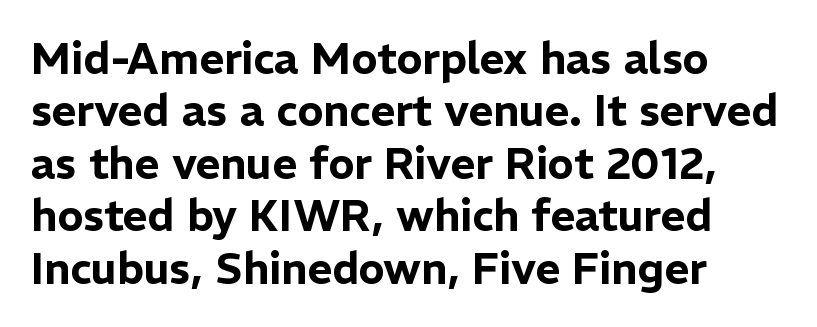
Q: Is the text italic (slanted)? A: No, it is upright.
Q: Is the typeface a serif or a sans-serif typeface? A: Sans-serif.
Q: Is the text underlined? A: No.
Q: How is the paragraph aligned? A: Left-aligned.
Q: Is the spacing between letters normal or unusually wide? A: Normal.
Q: Width (condensed, normal, or wide)? A: Normal.
Q: Stroke contrast? A: Low.
Q: x-height? A: Medium.
Q: Monospaced? A: No.
